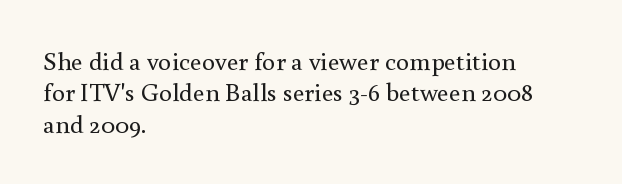
Q: Is the text bold? A: No.
Q: Is the text italic (slanted)? A: No, it is upright.
Q: Is the text underlined? A: No.
Q: How is the paragraph aligned? A: Left-aligned.
Q: Is the spacing between letters normal or unusually wide? A: Normal.
